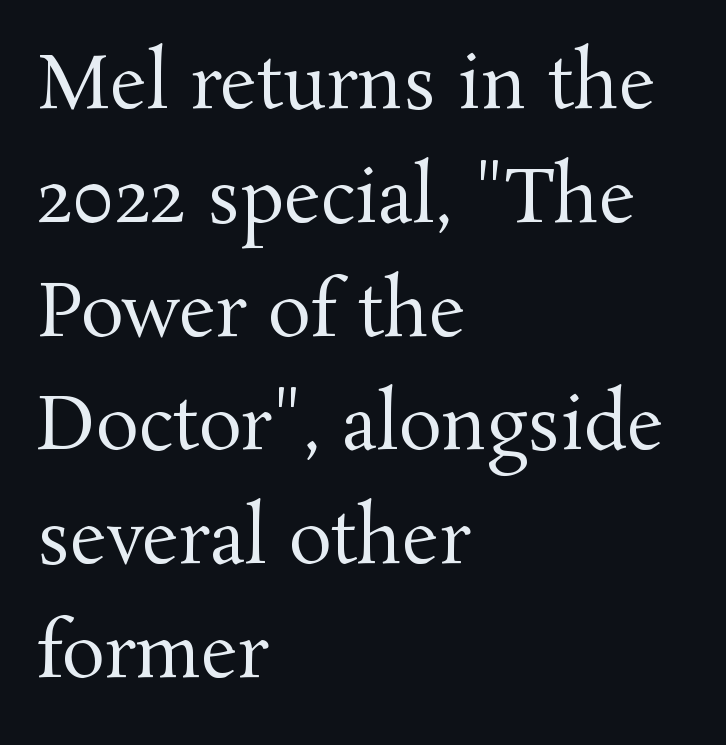
What kind of face is this? One with serifs. Regarding leading, the lines here are spaced in the standard way. Spacing verdict: proportional, widths tailored to each character. The font sits on the lighter half of the weight spectrum, regular included. Students, note that the glyphs here touch the page at normal intervals. Does the copy run flush right? No — it runs flush left.
